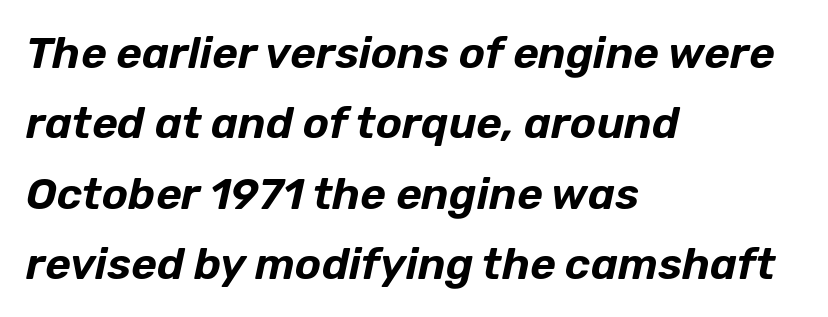
{"italic": "yes", "lean": "right", "slant_degrees": 12, "width": "normal", "stroke_contrast": "low", "x_height": "medium", "monospaced": "no", "underline": "no", "align": "left", "line_spacing": "normal", "line_spacing_ratio": 1.6, "letter_spacing": "normal", "letter_spacing_em": 0.0, "glyph_px": 44}
